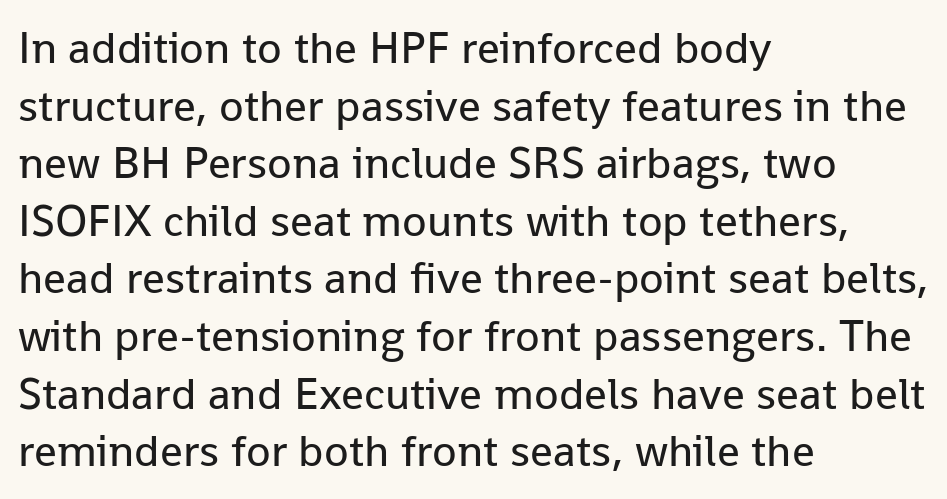
{"serif": "no", "italic": "no", "bold": "no", "weight": "regular", "width": "normal", "stroke_contrast": "low", "x_height": "medium", "monospaced": "no", "underline": "no", "align": "left", "line_spacing": "normal", "line_spacing_ratio": 1.28, "letter_spacing": "normal", "letter_spacing_em": 0.0, "glyph_px": 45}
